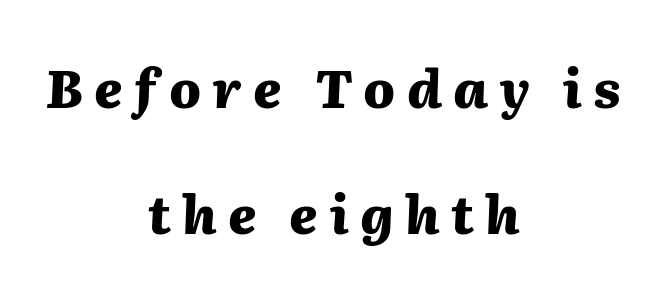
Q: Is the text bold? A: Yes.
Q: Is the text italic (slanted)? A: Yes, it leans right by about 2 degrees.
Q: Is the text underlined? A: No.
Q: How is the paragraph aligned? A: Centered.
Q: Is the spacing between letters normal or unusually wide? A: Unusually wide.
Q: Is the spacing between lines tight, normal or loose? A: Loose.
Q: Width (condensed, normal, or wide)? A: Normal.
Q: Stroke contrast? A: Medium.
Q: x-height? A: Medium.
Q: Monospaced? A: No.
